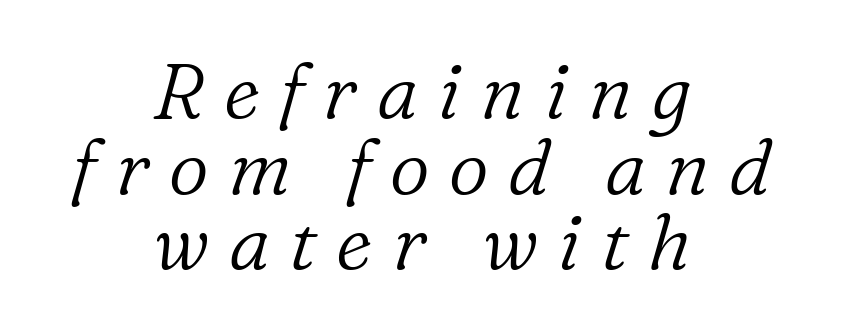
The image shows 78 px light serif type, italic (leaning right); set centered, tight line spacing (0.97x), unusually wide letter spacing (+0.25 em), not underlined; low stroke contrast and a medium x-height.
